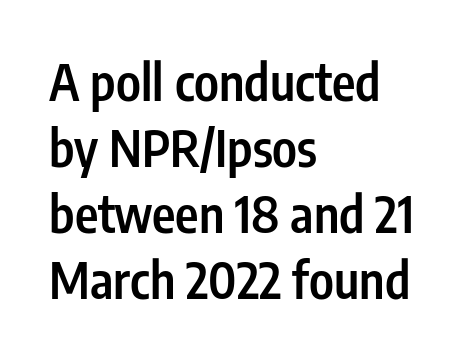
{"serif": "no", "italic": "no", "bold": "semi", "weight": "semibold", "width": "condensed", "stroke_contrast": "low", "x_height": "medium", "monospaced": "no", "underline": "no", "align": "left", "line_spacing": "normal", "line_spacing_ratio": 1.32, "letter_spacing": "normal", "letter_spacing_em": 0.0, "glyph_px": 50}
